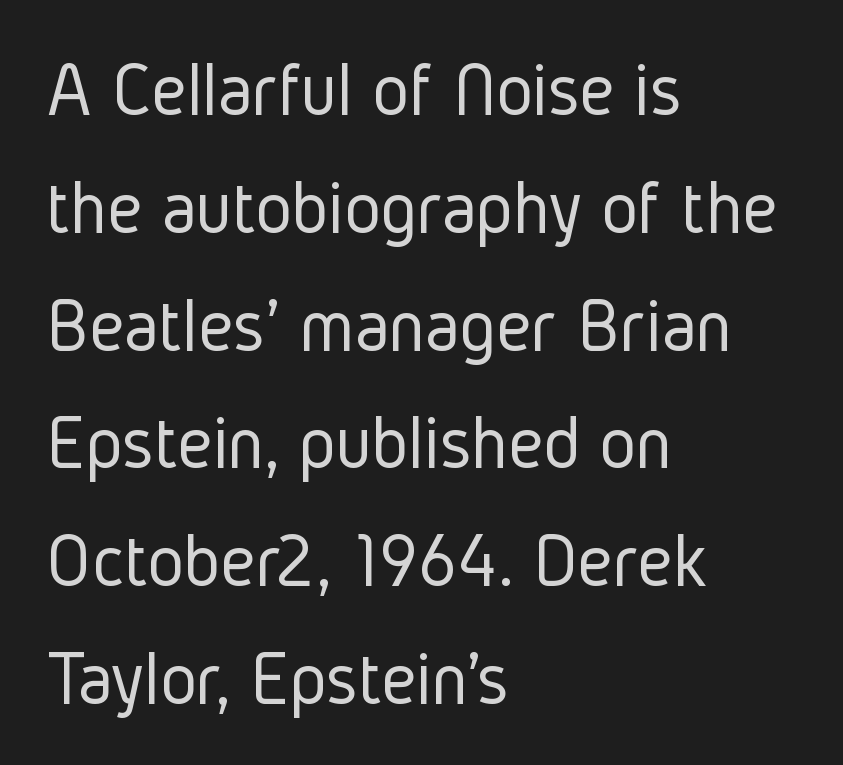
Q: Is the text bold? A: No.
Q: Is the text italic (slanted)? A: No, it is upright.
Q: Is the typeface a serif or a sans-serif typeface? A: Sans-serif.
Q: Is the text underlined? A: No.
Q: How is the paragraph aligned? A: Left-aligned.
Q: Is the spacing between letters normal or unusually wide? A: Normal.
Q: Is the spacing between lines tight, normal or loose? A: Normal.
Q: Width (condensed, normal, or wide)? A: Condensed.
Q: Stroke contrast? A: Low.
Q: x-height? A: Medium.
Q: Monospaced? A: No.
